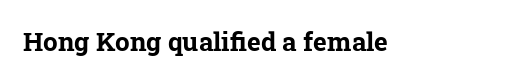
The image shows 26 px bold type; set normal letter spacing, not underlined.
